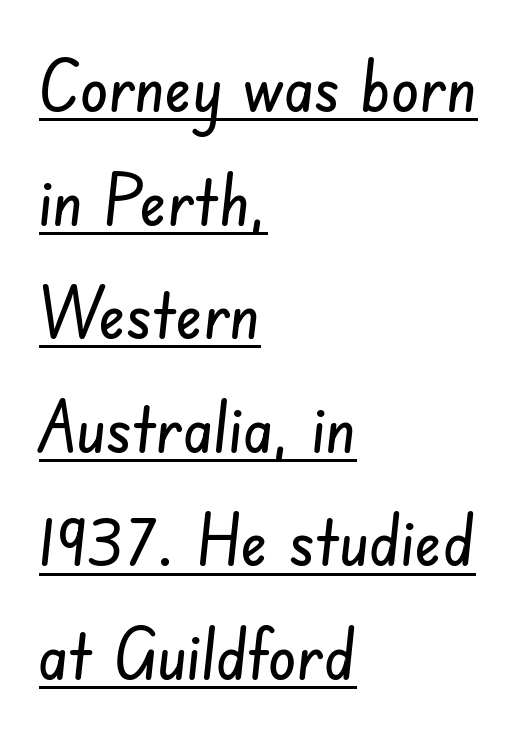
Regular leading. Spacing verdict: proportional, widths tailored to each character. Here the glyphs are tracked normally, forming tight word shapes. Are there feet on the stems? There aren't — it's a sans. Typeset ragged right — the left edge is the straight one.
